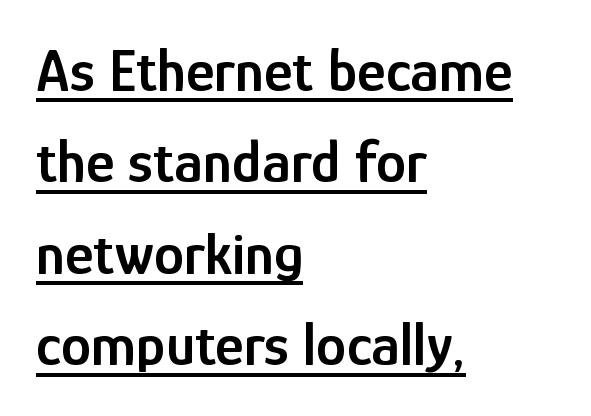
Q: Is the text bold? A: Semi-bold.
Q: Is the text italic (slanted)? A: No, it is upright.
Q: Is the typeface a serif or a sans-serif typeface? A: Sans-serif.
Q: Is the text underlined? A: Yes.
Q: How is the paragraph aligned? A: Left-aligned.
Q: Is the spacing between letters normal or unusually wide? A: Normal.
Q: Is the spacing between lines tight, normal or loose? A: Normal.
Q: Width (condensed, normal, or wide)? A: Condensed.
Q: Stroke contrast? A: Low.
Q: x-height? A: Medium.
Q: Monospaced? A: No.
